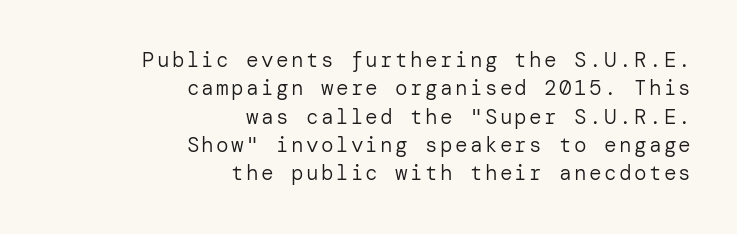
Baseline-to-baseline distance is the conventional proportion of letter height. Stems and bowls with no extra thickness — not bold. These lines were composed using upright roman letters. Alignment: flush right. Lines of text with bare space underneath.
